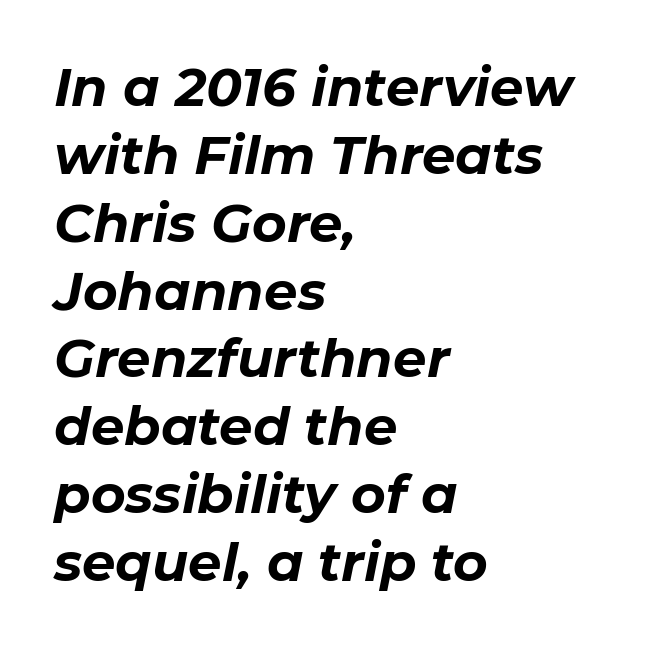
Q: Is the text bold? A: Yes.
Q: Is the text italic (slanted)? A: Yes, it leans right by about 11 degrees.
Q: Is the text underlined? A: No.
Q: How is the paragraph aligned? A: Left-aligned.
Q: Is the spacing between letters normal or unusually wide? A: Normal.
Q: Is the spacing between lines tight, normal or loose? A: Normal.
Q: Width (condensed, normal, or wide)? A: Normal.
Q: Stroke contrast? A: Low.
Q: x-height? A: Medium.
Q: Monospaced? A: No.
